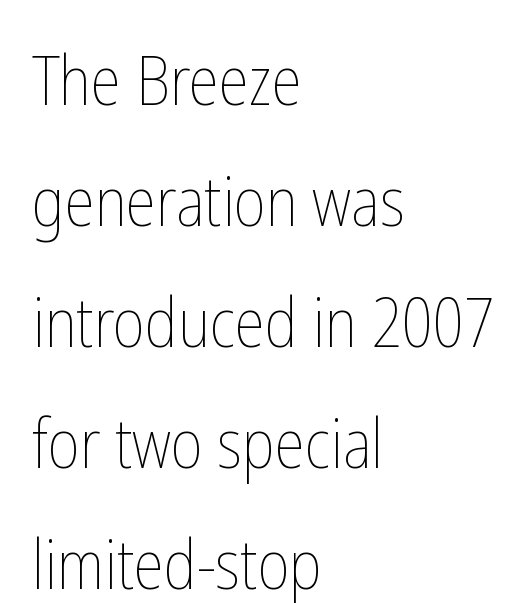
The image shows 68 px thin, condensed type, upright; set left-aligned, line spacing 1.78x, normal letter spacing, not underlined; low stroke contrast and a medium x-height.
